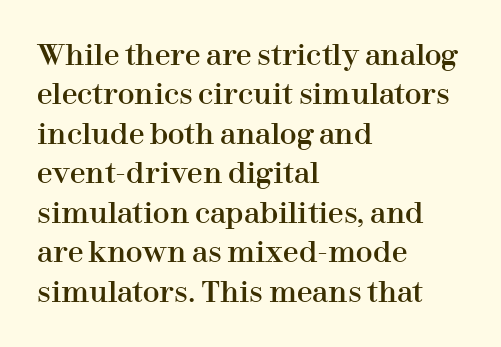
The image shows 28 px serif type, upright; set left-aligned, normal line spacing (1.41x), normal letter spacing, not underlined; high stroke contrast and a medium x-height.
